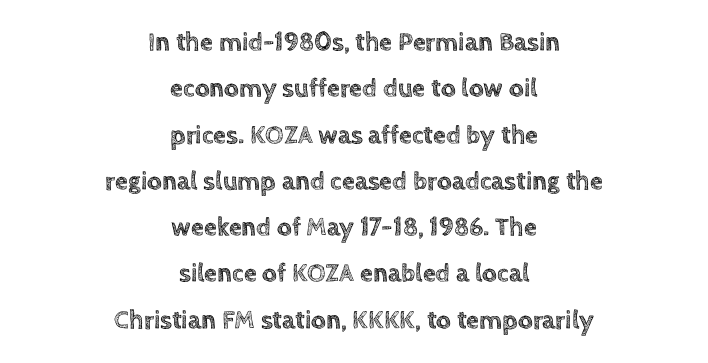
This is roman type, the default non-slanted kind. Underlining? Definitely not there. The setting favours the middle, as headings and verse often do. How are the letters spaced? Ordinarily, with no added tracking.
